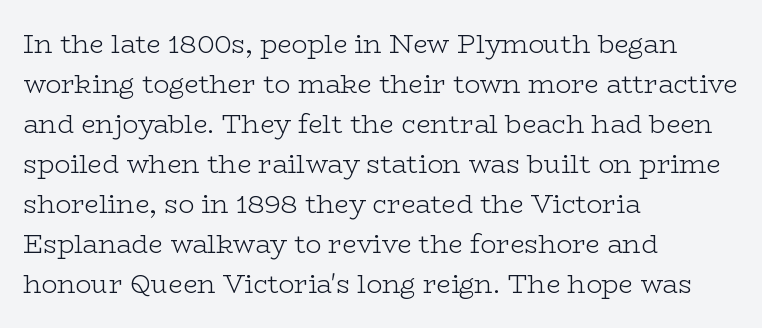
Descender tails drop into unmarked territory. Stroke mass is kept to a normal reading level or below. Default kerning and tracking; the words read as compact shapes. Teacher's note: observe the even left margin — that is flush-left alignment.
